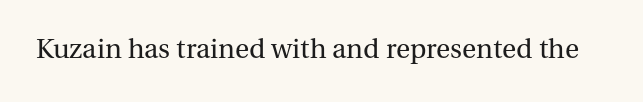
The image shows 29 px regular-weight serif type, upright; set normal letter spacing, not underlined; medium stroke contrast and a medium x-height.
